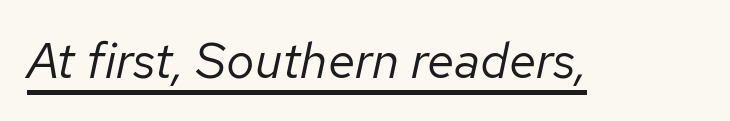
Is there an underline? Yes — a line sits under the letters. These lines are rendered in a variable-pitch font. Here the glyphs are tracked normally, forming tight word shapes. Does the lettering tilt? It does — this is italic. Heft: none added — not bold.
